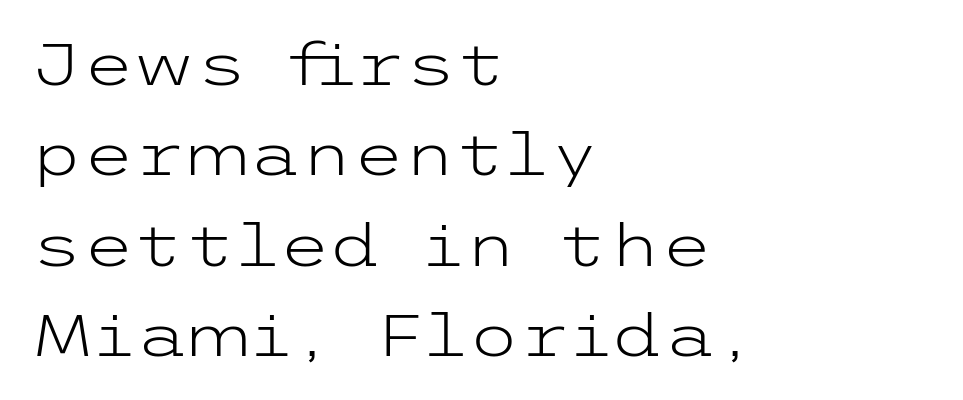
{"serif": "no", "italic": "no", "bold": "no", "weight": "light", "width": "wide", "stroke_contrast": "low", "x_height": "medium", "underline": "no", "align": "left", "line_spacing": "normal", "line_spacing_ratio": 1.53, "letter_spacing": "normal", "letter_spacing_em": 0.0, "glyph_px": 59}
